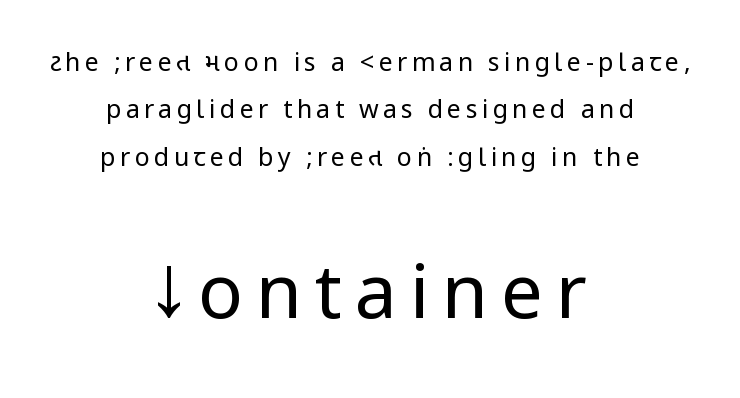
The image shows 75 px regular-weight, condensed sans-serif type, upright; set centered, loose line spacing (1.9x), not underlined; the second (bottom) block is 3.0x larger; low stroke contrast.
